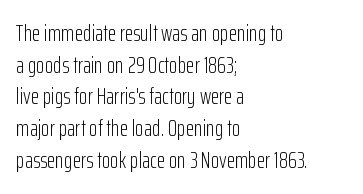
The image shows 22 px text type, upright; set left-aligned, normal line spacing (1.44x), normal letter spacing, not underlined.
